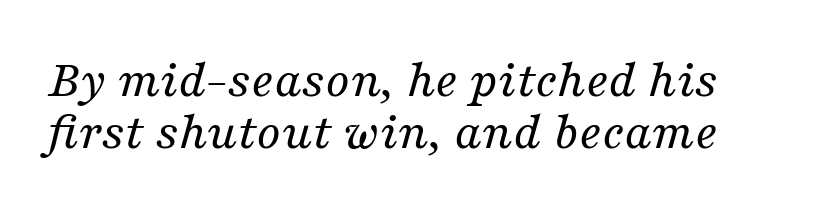
The image shows 54 px regular-weight serif type, italic (leaning right); set tight line spacing (0.97x), normal letter spacing, not underlined; medium stroke contrast and a medium x-height.
